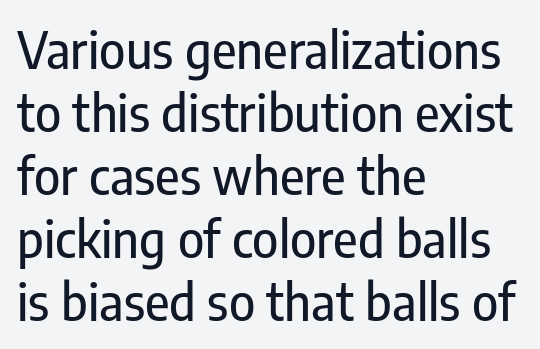
The image shows 50 px condensed sans-serif type, upright; set left-aligned, normal line spacing (1.26x), normal letter spacing, not underlined; low stroke contrast and a medium x-height.
